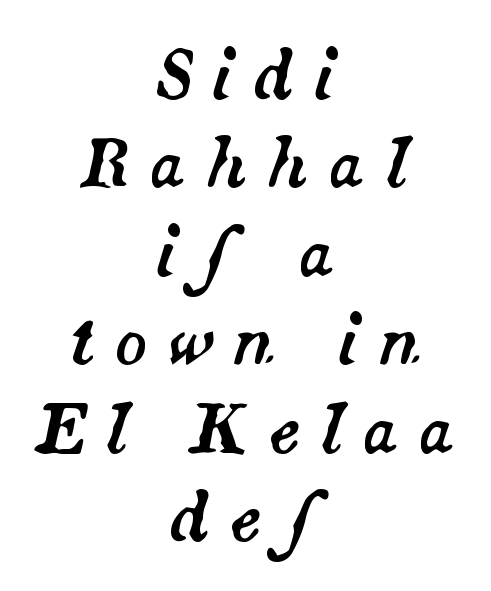
The image shows 66 px text type, italic (leaning right); set centered, normal line spacing (1.34x), unusually wide letter spacing (+0.3 em), not underlined; medium stroke contrast and a small x-height.
